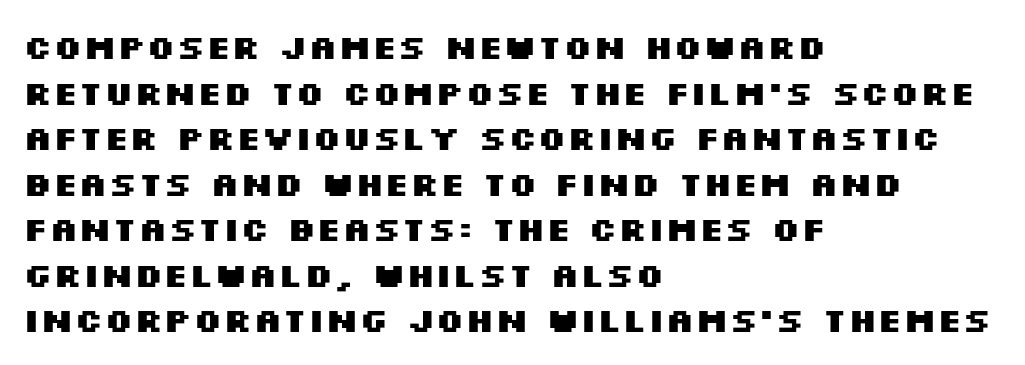
Q: Is the text bold? A: Yes.
Q: Is the text italic (slanted)? A: No, it is upright.
Q: Is the typeface a serif or a sans-serif typeface? A: Sans-serif.
Q: Is the text underlined? A: No.
Q: How is the paragraph aligned? A: Left-aligned.
Q: Is the spacing between letters normal or unusually wide? A: Normal.
Q: Is the spacing between lines tight, normal or loose? A: Normal.
Q: Width (condensed, normal, or wide)? A: Wide.
Q: Stroke contrast? A: Medium.
Q: x-height? A: Large.
Q: Monospaced? A: No.
